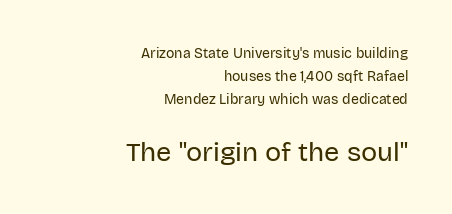
{"italic": "no", "bold": "no", "underline": "no", "align": "right", "line_spacing": "normal", "line_spacing_ratio": 1.66, "letter_spacing": "normal", "letter_spacing_em": 0.0, "larger_block": "second", "size_ratio": 1.93, "glyph_px": 27}
